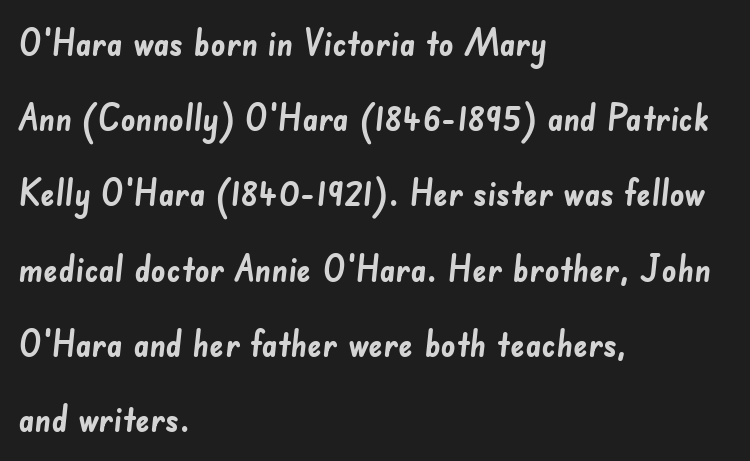
No word sits above an underline. The passage shown is typeset with a sans-serif family. This sample has the flowing, uneven cadence of proportional lettering. A typesetter would call this zero additional tracking. The typesetter chose a ragged-right arrangement here.
